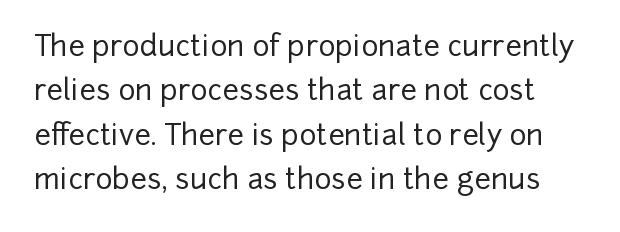
Q: Is the text italic (slanted)? A: No, it is upright.
Q: Is the typeface a serif or a sans-serif typeface? A: Sans-serif.
Q: Is the text underlined? A: No.
Q: Is the spacing between letters normal or unusually wide? A: Normal.
Q: Is the spacing between lines tight, normal or loose? A: Normal.
Q: Width (condensed, normal, or wide)? A: Normal.
Q: Stroke contrast? A: Low.
Q: x-height? A: Medium.
Q: Monospaced? A: No.
